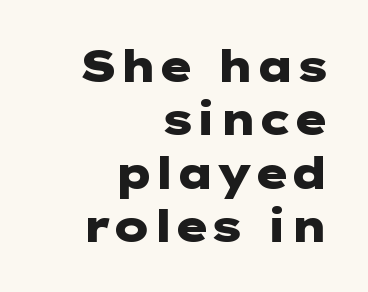
The image shows 43 px heavy, wide sans-serif type, upright; set right-aligned, line spacing 1.24x, normal letter spacing, not underlined; low stroke contrast and a medium x-height.
